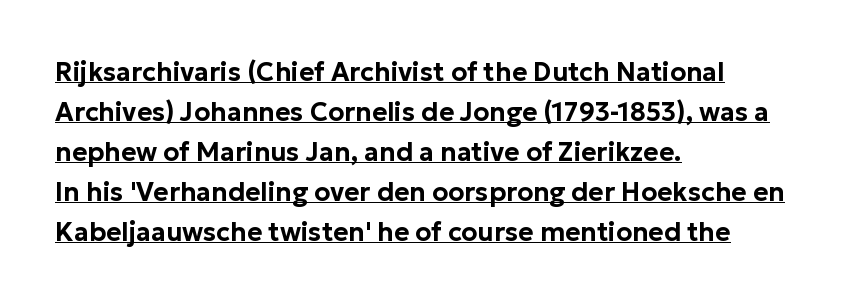
Q: Is the text italic (slanted)? A: No, it is upright.
Q: Is the text underlined? A: Yes.
Q: How is the paragraph aligned? A: Left-aligned.
Q: Is the spacing between letters normal or unusually wide? A: Normal.
Q: Is the spacing between lines tight, normal or loose? A: Normal.
